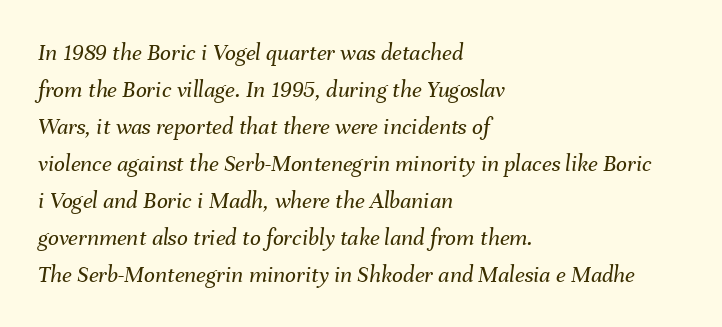
{"italic": "yes", "lean": "right", "slant_degrees": 8, "bold": "no", "underline": "no", "align": "left", "line_spacing": "normal", "line_spacing_ratio": 1.54, "letter_spacing": "normal", "letter_spacing_em": 0.0, "glyph_px": 24}
